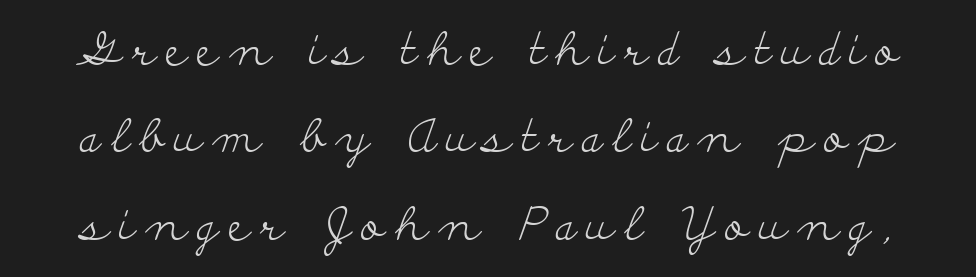
The image shows 46 px light, wide serif type; set loose line spacing (1.9x), unusually wide letter spacing (+0.22 em), not underlined; low stroke contrast and a small x-height.
